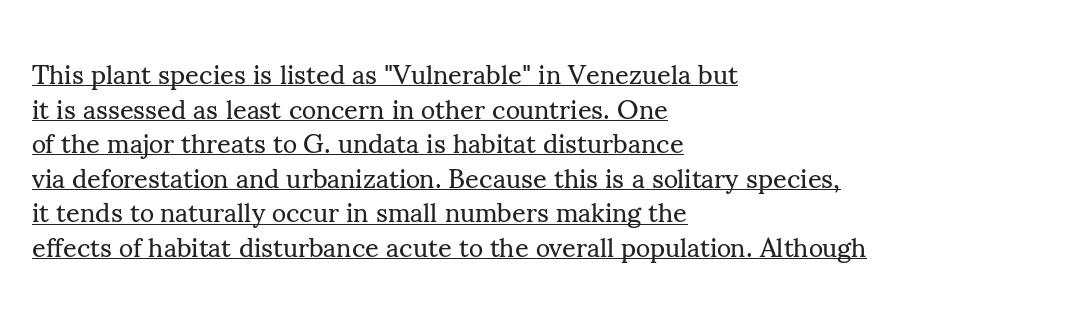
Q: Is the text bold? A: No.
Q: Is the text italic (slanted)? A: No, it is upright.
Q: Is the text underlined? A: Yes.
Q: How is the paragraph aligned? A: Left-aligned.
Q: Is the spacing between letters normal or unusually wide? A: Normal.
Q: Is the spacing between lines tight, normal or loose? A: Normal.
